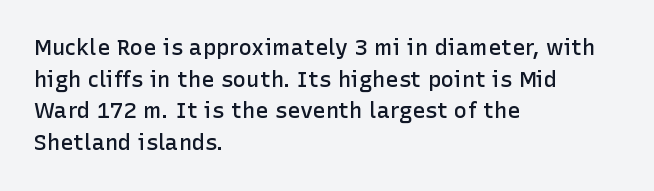
{"italic": "no", "bold": "semi", "underline": "no", "align": "left", "line_spacing": "normal", "line_spacing_ratio": 1.44, "letter_spacing": "normal", "letter_spacing_em": 0.0, "glyph_px": 22}
